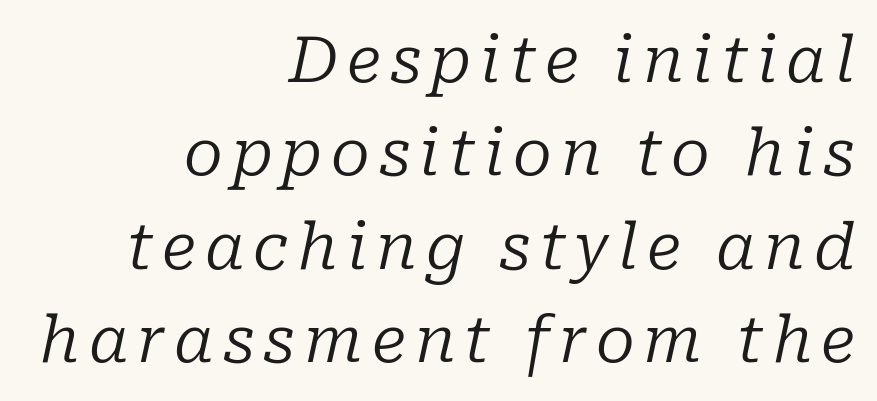
Q: Is the text bold? A: No.
Q: Is the text italic (slanted)? A: Yes, it leans right by about 10 degrees.
Q: Is the typeface a serif or a sans-serif typeface? A: Serif.
Q: Is the text underlined? A: No.
Q: How is the paragraph aligned? A: Right-aligned.
Q: Is the spacing between lines tight, normal or loose? A: Normal.
Q: Width (condensed, normal, or wide)? A: Normal.
Q: Stroke contrast? A: Low.
Q: x-height? A: Medium.
Q: Monospaced? A: No.
